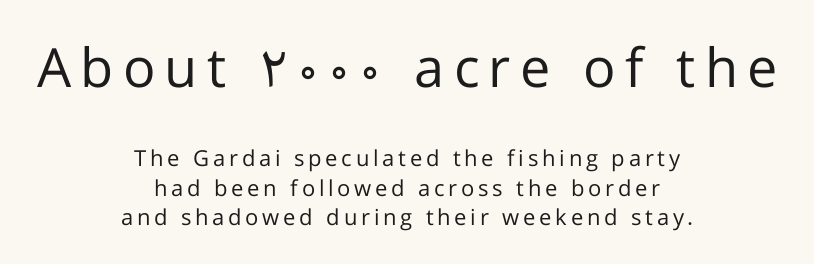
Q: Is the text bold? A: No.
Q: Is the text italic (slanted)? A: No, it is upright.
Q: Is the typeface a serif or a sans-serif typeface? A: Sans-serif.
Q: Is the text underlined? A: No.
Q: How is the paragraph aligned? A: Centered.
Q: Is the spacing between lines tight, normal or loose? A: Normal.
Q: Which block of text is set in a larger size, the first (top) or the second (bottom)? A: The first (top) one.
Q: Width (condensed, normal, or wide)? A: Normal.
Q: Stroke contrast? A: Low.
Q: x-height? A: Medium.
Q: Monospaced? A: No.
